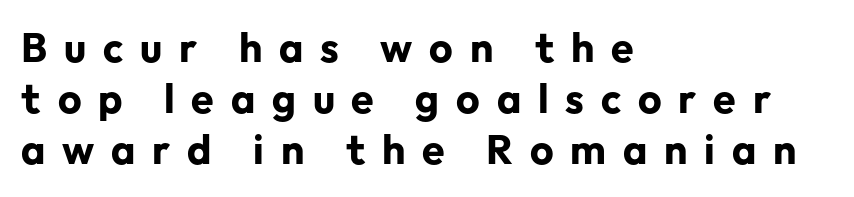
How are the letters spaced? Widely, with obvious added tracking. The font family rendered here belongs to the sans-serif group. Plain, unruled lines of type. Regarding leading, the lines here are spaced in the standard way. The rendering anchors every line to the left-hand side. How heavy is the stroke? Heavy — this is a bold.
